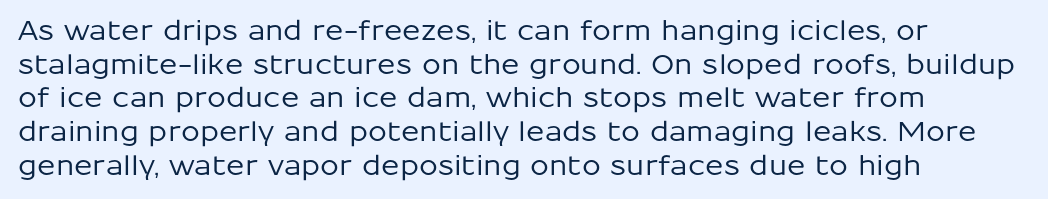
{"italic": "no", "underline": "no", "align": "left", "line_spacing": "normal", "line_spacing_ratio": 1.25, "letter_spacing": "normal", "letter_spacing_em": 0.0, "glyph_px": 27}
